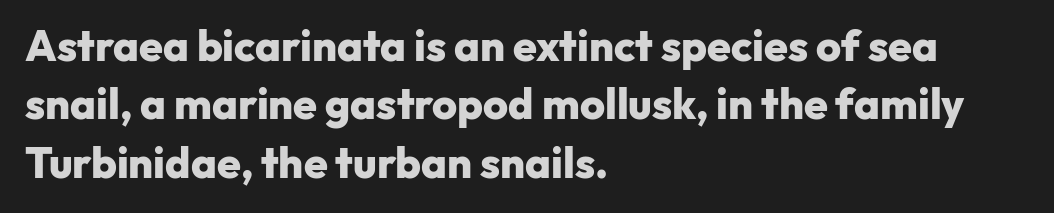
{"serif": "no", "italic": "no", "bold": "yes", "weight": "heavy", "width": "normal", "stroke_contrast": "low", "x_height": "medium", "monospaced": "no", "underline": "no", "align": "left", "line_spacing": "normal", "line_spacing_ratio": 1.36, "letter_spacing": "normal", "letter_spacing_em": 0.0, "glyph_px": 43}
